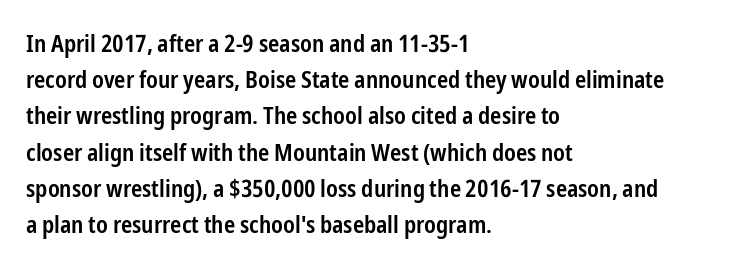
Q: Is the text bold? A: Semi-bold.
Q: Is the text italic (slanted)? A: No, it is upright.
Q: Is the text underlined? A: No.
Q: How is the paragraph aligned? A: Left-aligned.
Q: Is the spacing between letters normal or unusually wide? A: Normal.
Q: Is the spacing between lines tight, normal or loose? A: Normal.
